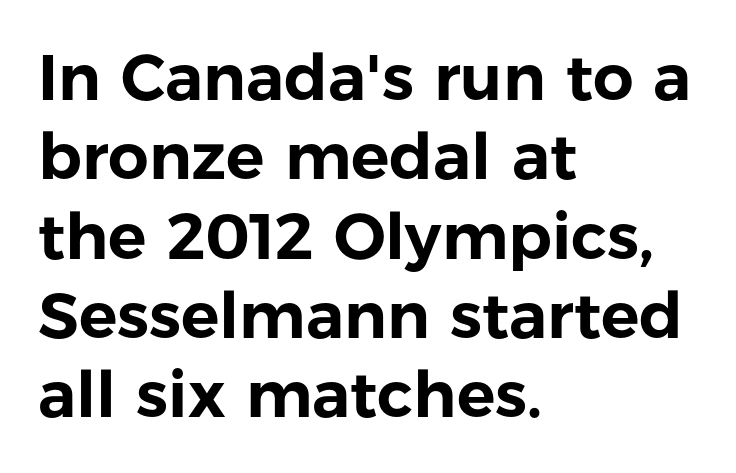
{"serif": "no", "italic": "no", "width": "normal", "stroke_contrast": "low", "x_height": "medium", "monospaced": "no", "underline": "no", "align": "left", "line_spacing_ratio": 1.24, "letter_spacing": "normal", "letter_spacing_em": 0.0, "glyph_px": 64}
